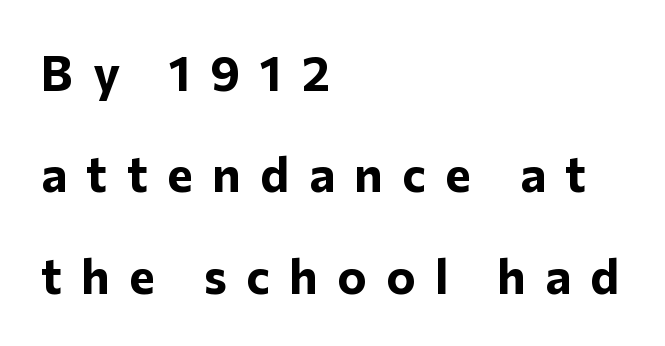
The image shows 49 px bold sans-serif type, upright; set left-aligned, loose line spacing (2.07x), unusually wide letter spacing (+0.4 em), not underlined; low stroke contrast and a medium x-height.
